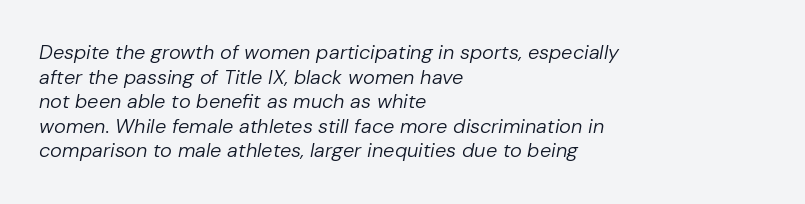
{"italic": "yes", "lean": "right", "slant_degrees": 10, "bold": "no", "underline": "no", "align": "left", "line_spacing_ratio": 1.23, "letter_spacing": "normal", "letter_spacing_em": 0.0, "glyph_px": 20}
